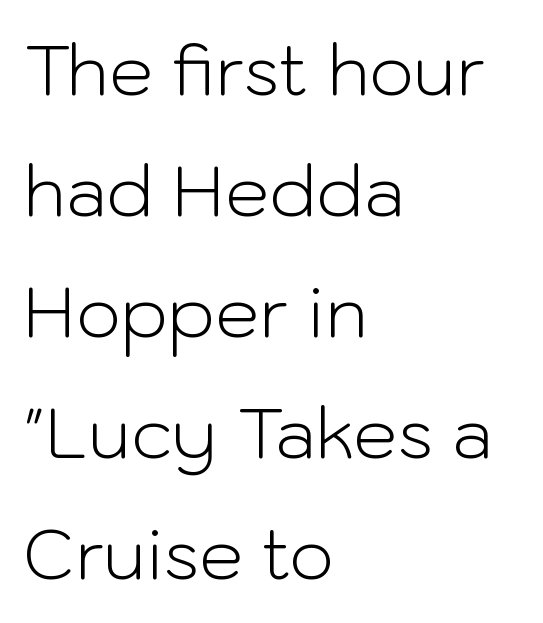
Spacing between characters is what you'd get straight out of the box. The font's upright variant was chosen for this text. Reading down the block, your eye returns to a fixed left position each line. Ink coverage per letter is moderate at most. Observe the absence of serifs on each vertical stroke in this sample.
